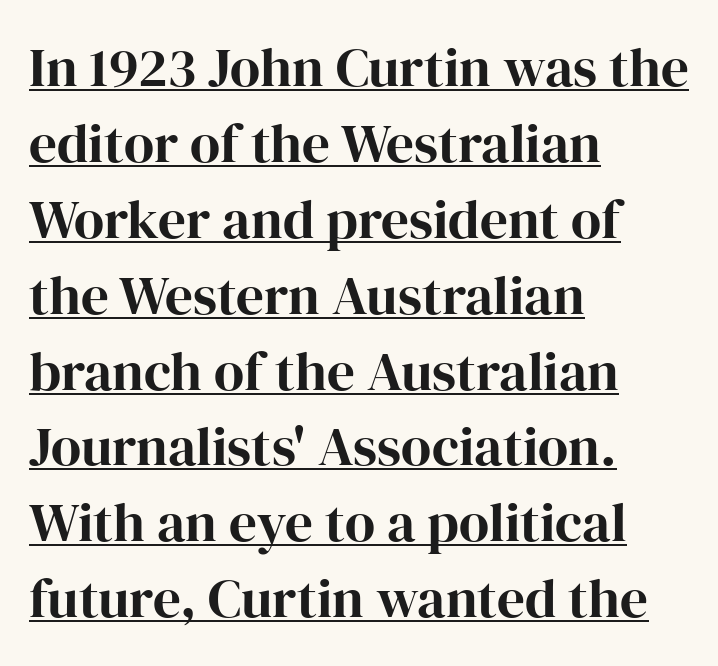
Q: Is the text italic (slanted)? A: No, it is upright.
Q: Is the typeface a serif or a sans-serif typeface? A: Serif.
Q: Is the text underlined? A: Yes.
Q: How is the paragraph aligned? A: Left-aligned.
Q: Is the spacing between letters normal or unusually wide? A: Normal.
Q: Is the spacing between lines tight, normal or loose? A: Normal.
Q: Width (condensed, normal, or wide)? A: Normal.
Q: Stroke contrast? A: High.
Q: x-height? A: Medium.
Q: Monospaced? A: No.
